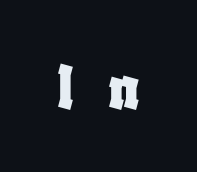
The image shows 69 px condensed sans-serif type, upright; set unusually wide letter spacing (+0.49 em), not underlined; low stroke contrast and a large x-height.
